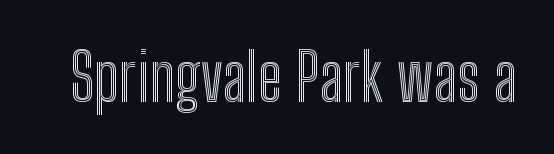
Observe the ordinary spacing: letters are neighbours, not strangers. Varying glyph widths throughout — classic text-font behaviour. The zone under the glyphs is completely vacant. The axis of the letterforms is exactly vertical.
